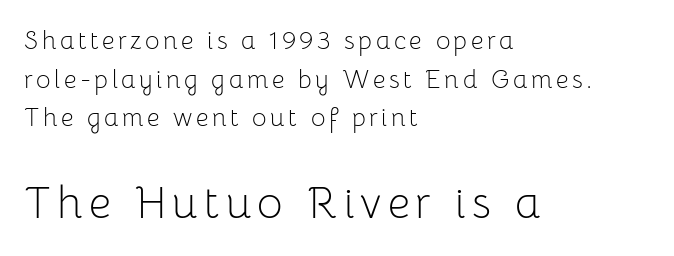
Q: Is the text bold? A: No.
Q: Is the text italic (slanted)? A: No, it is upright.
Q: Is the typeface a serif or a sans-serif typeface? A: Sans-serif.
Q: Is the text underlined? A: No.
Q: How is the paragraph aligned? A: Left-aligned.
Q: Is the spacing between lines tight, normal or loose? A: Normal.
Q: Which block of text is set in a larger size, the first (top) or the second (bottom)? A: The second (bottom) one.
Q: Width (condensed, normal, or wide)? A: Normal.
Q: Stroke contrast? A: Low.
Q: x-height? A: Medium.
Q: Monospaced? A: No.
